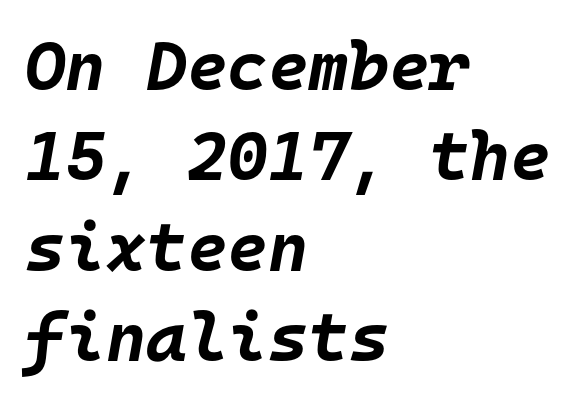
The image shows 69 px bold type, italic (leaning right), monospaced; set left-aligned, normal line spacing (1.31x), normal letter spacing, not underlined; low stroke contrast and a large x-height.
